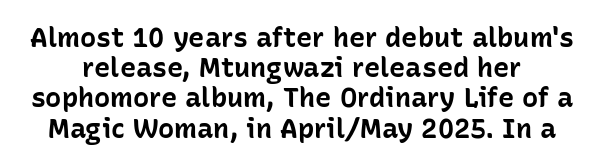
The image shows 27 px bold type, upright; set tight line spacing (1.12x), normal letter spacing, not underlined.
